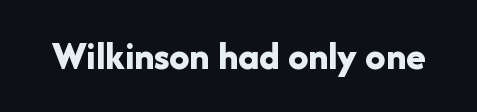
Q: Is the text bold? A: Yes.
Q: Is the text italic (slanted)? A: No, it is upright.
Q: Is the typeface a serif or a sans-serif typeface? A: Sans-serif.
Q: Is the text underlined? A: No.
Q: Is the spacing between letters normal or unusually wide? A: Normal.
Q: Width (condensed, normal, or wide)? A: Normal.
Q: Stroke contrast? A: Low.
Q: x-height? A: Medium.
Q: Monospaced? A: No.
